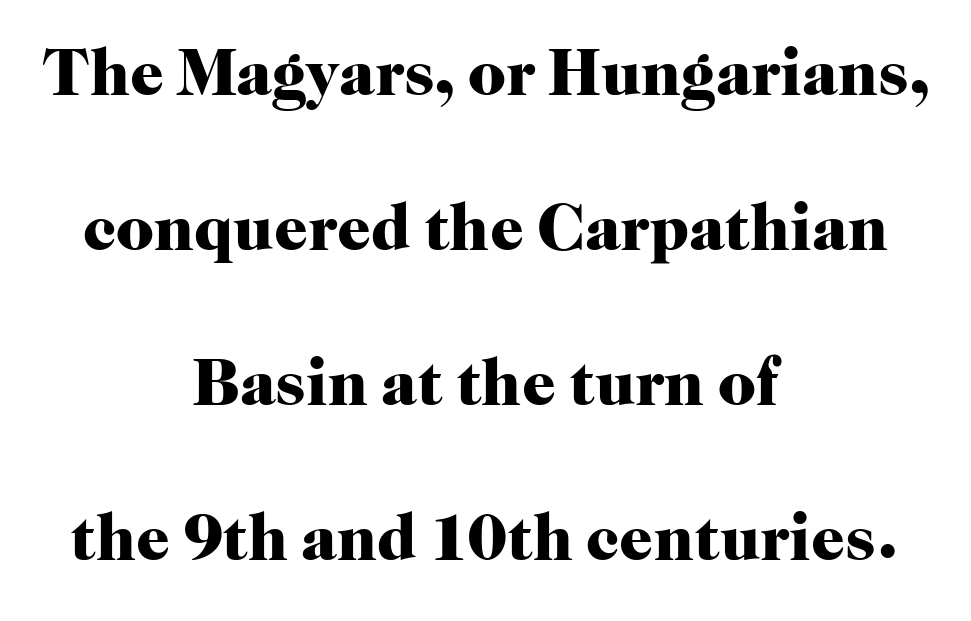
{"serif": "yes", "italic": "no", "bold": "yes", "weight": "heavy", "width": "normal", "stroke_contrast": "high", "x_height": "medium", "monospaced": "no", "underline": "no", "align": "center", "line_spacing": "loose", "line_spacing_ratio": 2.35, "letter_spacing": "normal", "letter_spacing_em": 0.0, "glyph_px": 66}
